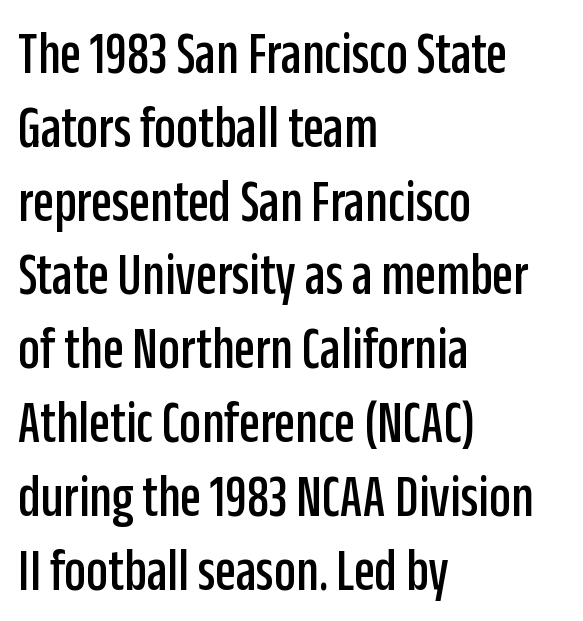
Q: Is the text italic (slanted)? A: No, it is upright.
Q: Is the typeface a serif or a sans-serif typeface? A: Sans-serif.
Q: Is the text underlined? A: No.
Q: How is the paragraph aligned? A: Left-aligned.
Q: Is the spacing between letters normal or unusually wide? A: Normal.
Q: Width (condensed, normal, or wide)? A: Condensed.
Q: Stroke contrast? A: Low.
Q: x-height? A: Large.
Q: Monospaced? A: No.
